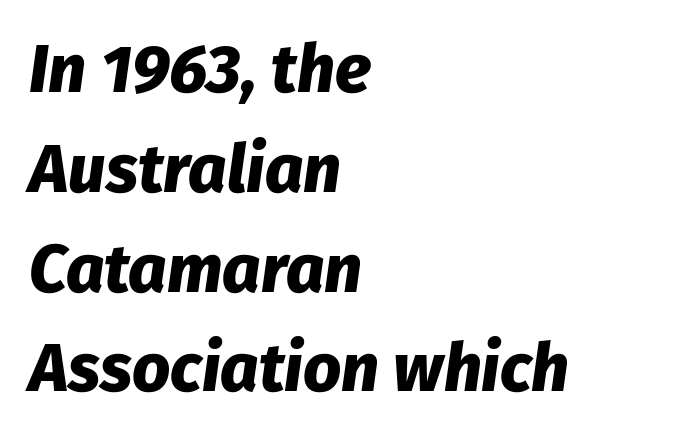
Slanted lettering throughout. The space beneath each line is pristine and unruled. The passage is arranged the way most books set body copy — flush left. Honestly, the row spacing looks completely unremarkable. Look at the tracking — it's just the regular setting, nothing added. The face used here is proportionally spaced, like ordinary book or web type.
